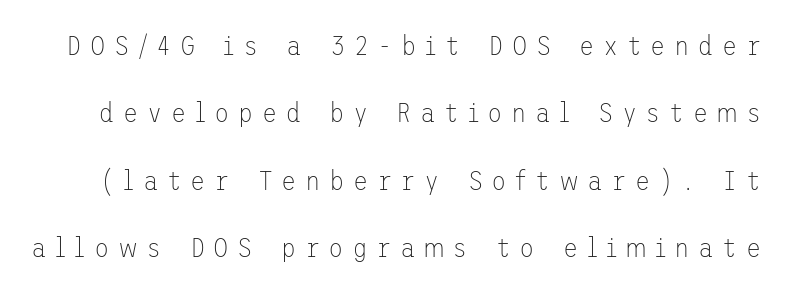
The letterforms sit at book weight or below. Glyph-to-glyph distance is far greater than everyday printed text. Each new line begins a long way beneath the previous one. Check the space under the baseline: it is left empty.
